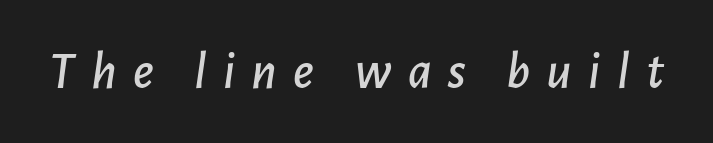
{"italic": "yes", "lean": "right", "slant_degrees": 7, "width": "normal", "stroke_contrast": "low", "x_height": "medium", "monospaced": "no", "underline": "no", "letter_spacing": "wide", "letter_spacing_em": 0.3, "glyph_px": 54}
